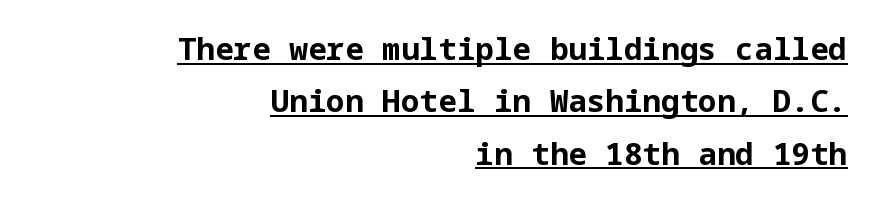
The string is rendered with underlining switched on. Posture: vertical. What's the leading like? Ordinary, nothing unusual. This rendering uses right alignment, leaving the left contour irregular. Stroke thickness is high; the sample reads as a true bold. This rendering leaves character spacing at its baseline value.
